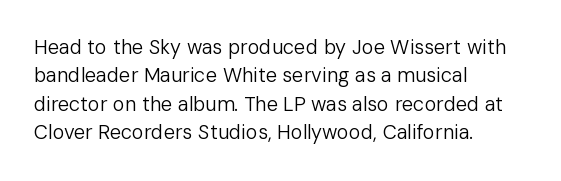
The image shows 20 px text type, upright; set left-aligned, normal line spacing (1.42x), normal letter spacing, not underlined.
